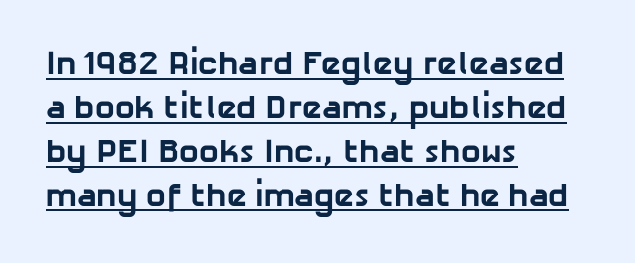
Q: Is the text bold? A: Yes.
Q: Is the typeface a serif or a sans-serif typeface? A: Sans-serif.
Q: Is the text underlined? A: Yes.
Q: How is the paragraph aligned? A: Left-aligned.
Q: Is the spacing between letters normal or unusually wide? A: Normal.
Q: Is the spacing between lines tight, normal or loose? A: Normal.
Q: Width (condensed, normal, or wide)? A: Normal.
Q: Stroke contrast? A: Low.
Q: x-height? A: Medium.
Q: Monospaced? A: No.
